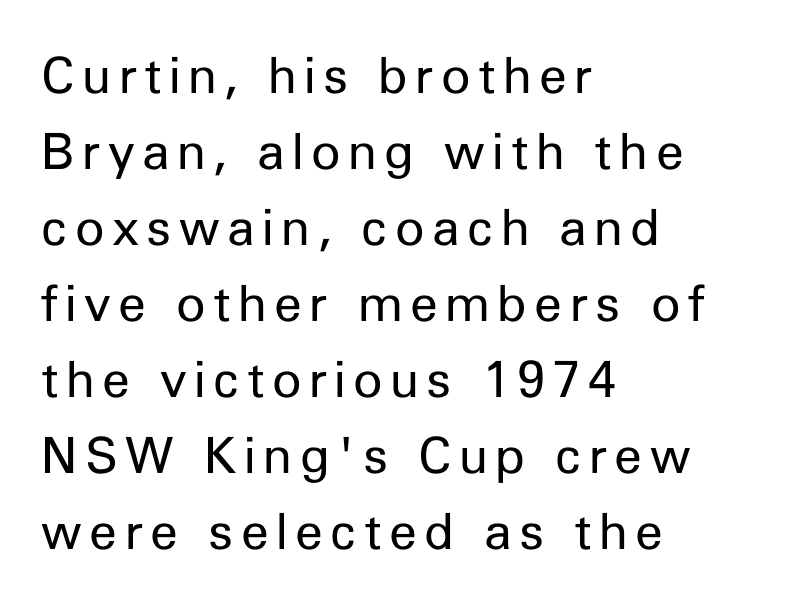
This is sans-serif lettering, the kind often seen on screens and signage. This sample has the flowing, uneven cadence of proportional lettering. Summary of vertical rhythm: regular, with standard interline spacing. A roman cut, with each character standing at attention. The lines are quadded left. Stroke mass is kept to a normal reading level or below.
